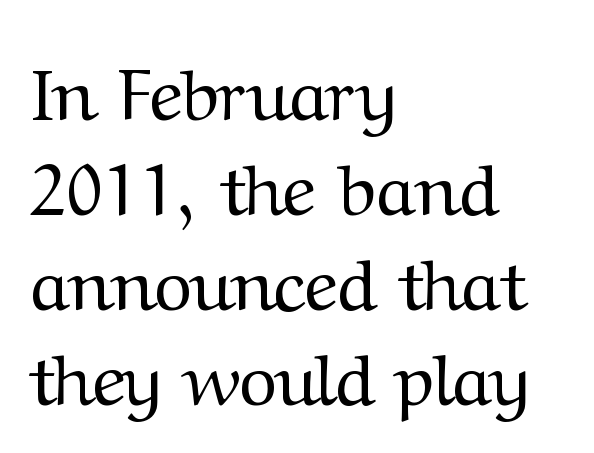
{"serif": "yes", "italic": "no", "bold": "no", "weight": "regular", "width": "normal", "stroke_contrast": "medium", "x_height": "medium", "monospaced": "no", "underline": "no", "align": "left", "line_spacing": "normal", "line_spacing_ratio": 1.3, "letter_spacing": "normal", "letter_spacing_em": 0.0, "glyph_px": 73}
